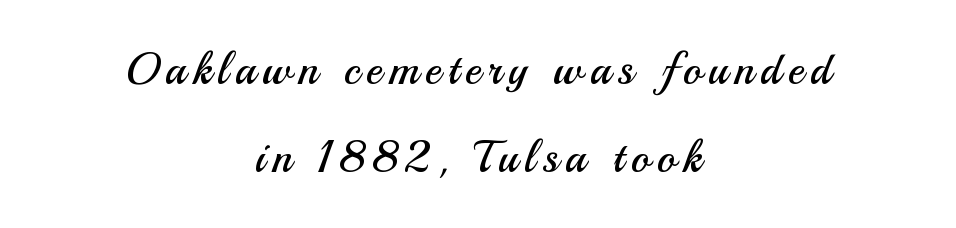
Q: Is the text bold? A: No.
Q: Is the text italic (slanted)? A: Yes.
Q: Is the typeface a serif or a sans-serif typeface? A: Sans-serif.
Q: Is the text underlined? A: No.
Q: How is the paragraph aligned? A: Centered.
Q: Is the spacing between lines tight, normal or loose? A: Loose.
Q: Width (condensed, normal, or wide)? A: Normal.
Q: Stroke contrast? A: Medium.
Q: x-height? A: Small.
Q: Monospaced? A: No.
